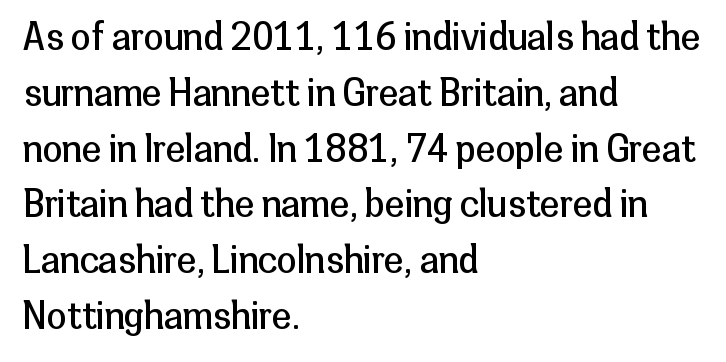
The image shows 36 px regular-weight sans-serif type, upright; set left-aligned, normal line spacing (1.55x), normal letter spacing, not underlined; low stroke contrast and a medium x-height.
